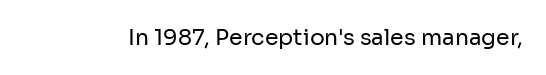
The space directly below the letters is spotless. Quick note: not italic, upright. The line texture is even and compact thanks to regular tracking. These glyphs show unthickened strokes, regular width or finer.
